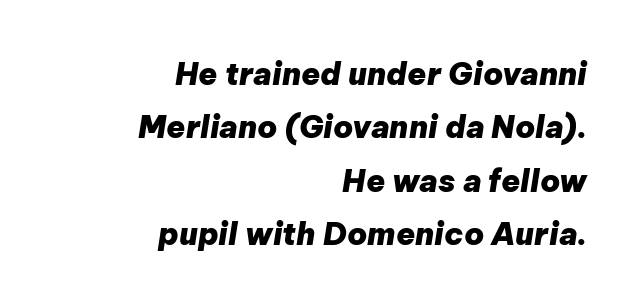
Q: Is the text bold? A: Yes.
Q: Is the text italic (slanted)? A: Yes, it leans right by about 9 degrees.
Q: Is the text underlined? A: No.
Q: How is the paragraph aligned? A: Right-aligned.
Q: Is the spacing between letters normal or unusually wide? A: Normal.
Q: Width (condensed, normal, or wide)? A: Normal.
Q: Stroke contrast? A: Low.
Q: x-height? A: Medium.
Q: Monospaced? A: No.
